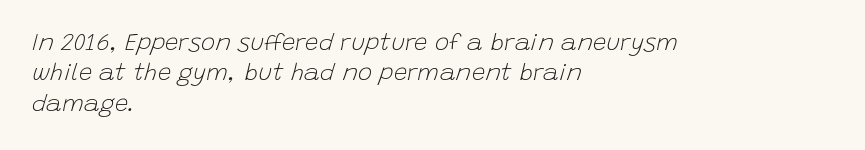
Q: Is the text bold? A: No.
Q: Is the text italic (slanted)? A: Yes, it leans right by about 15 degrees.
Q: Is the text underlined? A: No.
Q: How is the paragraph aligned? A: Left-aligned.
Q: Is the spacing between letters normal or unusually wide? A: Normal.
Q: Is the spacing between lines tight, normal or loose? A: Normal.
